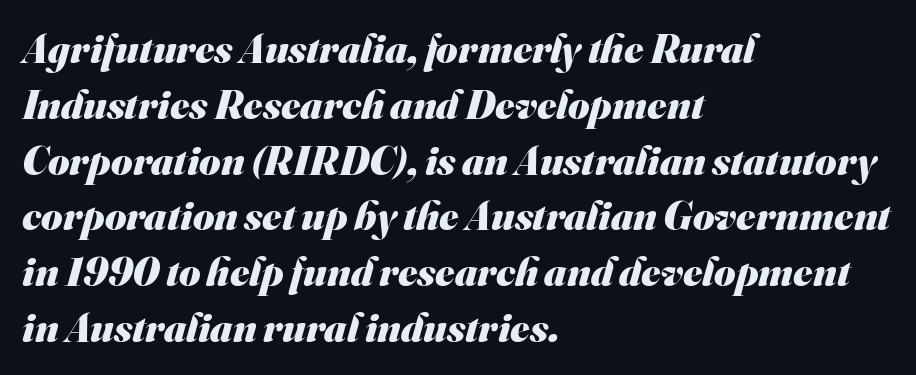
Q: Is the text bold? A: Yes.
Q: Is the typeface a serif or a sans-serif typeface? A: Sans-serif.
Q: Is the text underlined? A: No.
Q: How is the paragraph aligned? A: Left-aligned.
Q: Is the spacing between letters normal or unusually wide? A: Normal.
Q: Is the spacing between lines tight, normal or loose? A: Normal.
Q: Width (condensed, normal, or wide)? A: Normal.
Q: Stroke contrast? A: Medium.
Q: x-height? A: Small.
Q: Monospaced? A: No.
